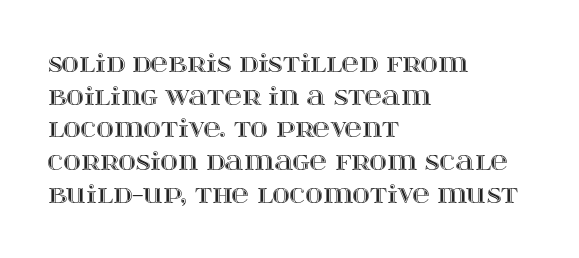
Q: Is the text italic (slanted)? A: No, it is upright.
Q: Is the text underlined? A: No.
Q: How is the paragraph aligned? A: Left-aligned.
Q: Is the spacing between letters normal or unusually wide? A: Normal.
Q: Is the spacing between lines tight, normal or loose? A: Normal.
